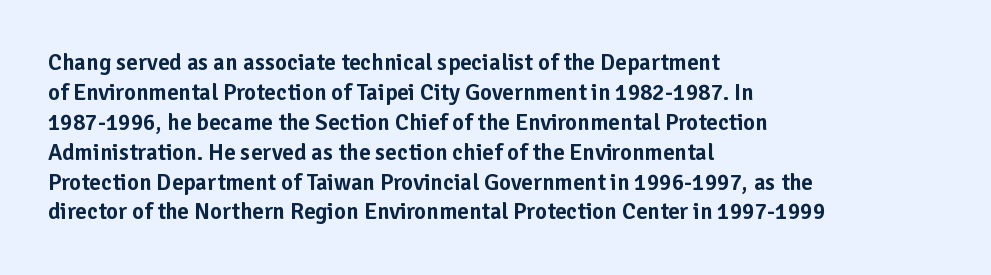
Q: Is the text italic (slanted)? A: No, it is upright.
Q: Is the text underlined? A: No.
Q: How is the paragraph aligned? A: Left-aligned.
Q: Is the spacing between letters normal or unusually wide? A: Normal.
Q: Is the spacing between lines tight, normal or loose? A: Normal.
